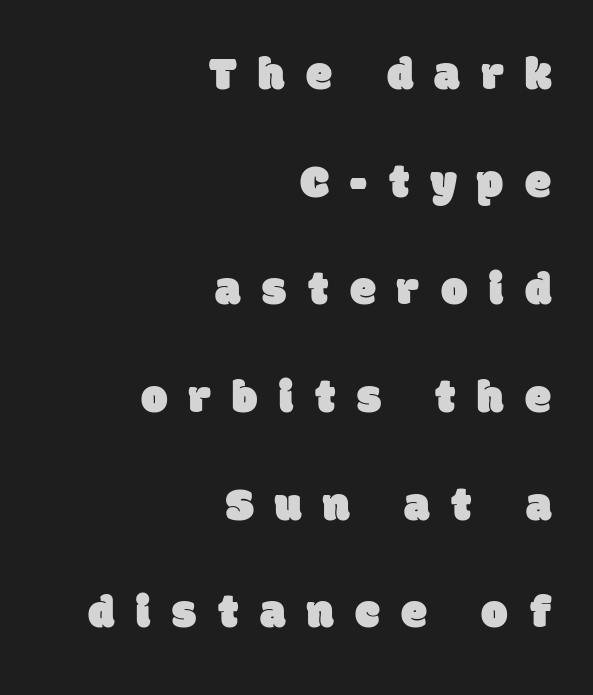
Q: Is the typeface a serif or a sans-serif typeface? A: Sans-serif.
Q: Is the text underlined? A: No.
Q: How is the paragraph aligned? A: Right-aligned.
Q: Is the spacing between letters normal or unusually wide? A: Unusually wide.
Q: Is the spacing between lines tight, normal or loose? A: Loose.
Q: Width (condensed, normal, or wide)? A: Normal.
Q: Stroke contrast? A: Low.
Q: x-height? A: Large.
Q: Monospaced? A: No.
